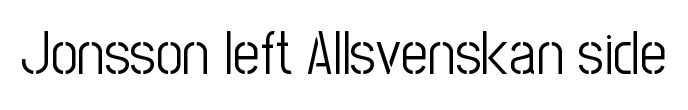
Q: Is the text bold? A: No.
Q: Is the text italic (slanted)? A: No, it is upright.
Q: Is the typeface a serif or a sans-serif typeface? A: Sans-serif.
Q: Is the text underlined? A: No.
Q: Is the spacing between letters normal or unusually wide? A: Normal.
Q: Width (condensed, normal, or wide)? A: Condensed.
Q: Stroke contrast? A: Low.
Q: x-height? A: Medium.
Q: Monospaced? A: No.
